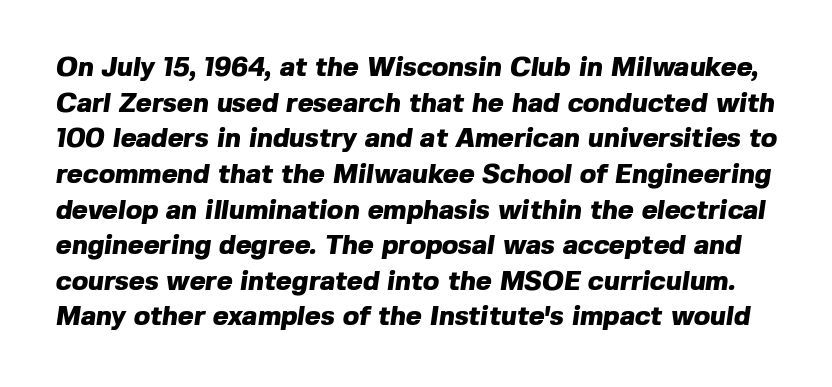
Line spacing here is normal. The zone under the glyphs is completely vacant. The strokes are fattened all the way to bold. Short note: letters normally spaced.
